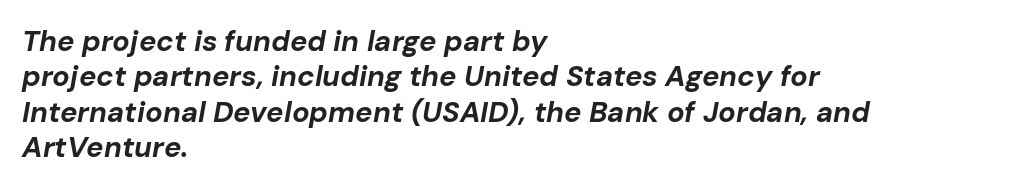
{"italic": "yes", "lean": "right", "slant_degrees": 10, "bold": "yes", "weight": "bold", "width": "normal", "stroke_contrast": "low", "x_height": "medium", "monospaced": "no", "underline": "no", "align": "left", "line_spacing_ratio": 1.22, "letter_spacing": "normal", "letter_spacing_em": 0.0, "glyph_px": 29}
